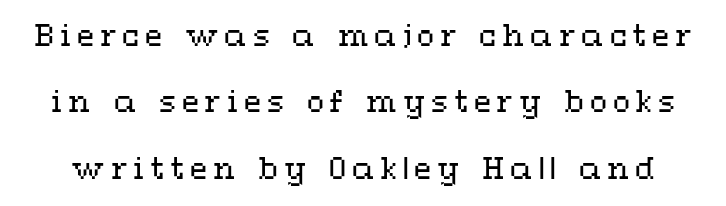
Q: Is the text bold? A: No.
Q: Is the text italic (slanted)? A: No, it is upright.
Q: Is the text underlined? A: No.
Q: Is the spacing between letters normal or unusually wide? A: Unusually wide.
Q: Is the spacing between lines tight, normal or loose? A: Loose.
Q: Width (condensed, normal, or wide)? A: Wide.
Q: Stroke contrast? A: Medium.
Q: x-height? A: Medium.
Q: Monospaced? A: No.
